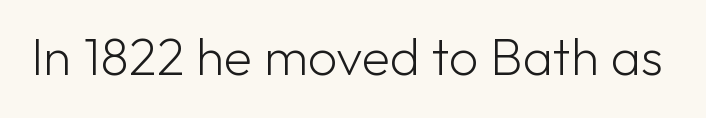
Q: Is the text bold? A: No.
Q: Is the text italic (slanted)? A: No, it is upright.
Q: Is the typeface a serif or a sans-serif typeface? A: Sans-serif.
Q: Is the text underlined? A: No.
Q: Is the spacing between letters normal or unusually wide? A: Normal.
Q: Width (condensed, normal, or wide)? A: Normal.
Q: Stroke contrast? A: Low.
Q: x-height? A: Medium.
Q: Monospaced? A: No.
